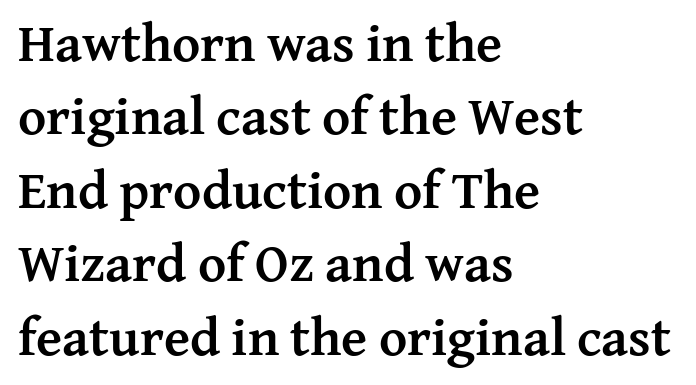
{"serif": "yes", "italic": "no", "bold": "yes", "weight": "semibold", "width": "normal", "stroke_contrast": "medium", "x_height": "medium", "monospaced": "no", "underline": "no", "align": "left", "line_spacing": "normal", "line_spacing_ratio": 1.36, "letter_spacing": "normal", "letter_spacing_em": 0.0, "glyph_px": 54}
